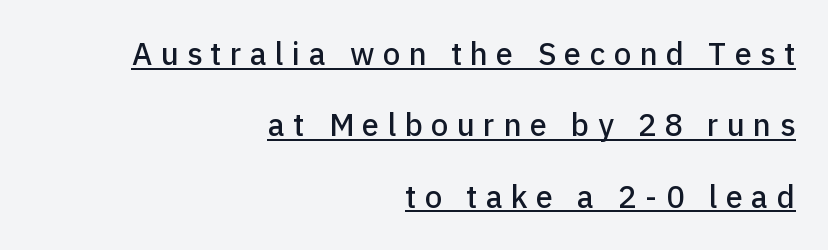
Q: Is the text italic (slanted)? A: No, it is upright.
Q: Is the typeface a serif or a sans-serif typeface? A: Sans-serif.
Q: Is the text underlined? A: Yes.
Q: How is the paragraph aligned? A: Right-aligned.
Q: Is the spacing between letters normal or unusually wide? A: Unusually wide.
Q: Is the spacing between lines tight, normal or loose? A: Loose.
Q: Width (condensed, normal, or wide)? A: Normal.
Q: Stroke contrast? A: Low.
Q: x-height? A: Medium.
Q: Monospaced? A: No.
